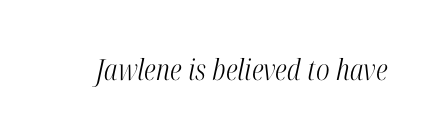
The image shows 29 px light, condensed serif type, italic (leaning right); set normal letter spacing, not underlined; high stroke contrast and a medium x-height.
